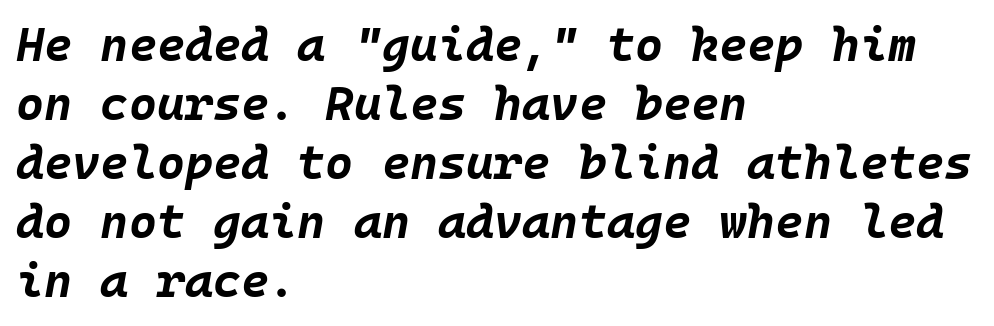
Looks like terminal output: every glyph gets an equal slot. The text block is weighted toward the left margin, trailing off unevenly rightward. Looking at the ascenders, they clearly lean. The passage shown is emphatically bold. Short note: letters normally spaced. Descenders hang freely into open space.
